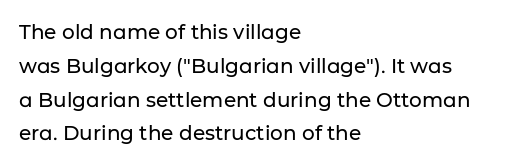
Q: Is the text italic (slanted)? A: No, it is upright.
Q: Is the text underlined? A: No.
Q: How is the paragraph aligned? A: Left-aligned.
Q: Is the spacing between letters normal or unusually wide? A: Normal.
Q: Is the spacing between lines tight, normal or loose? A: Normal.
